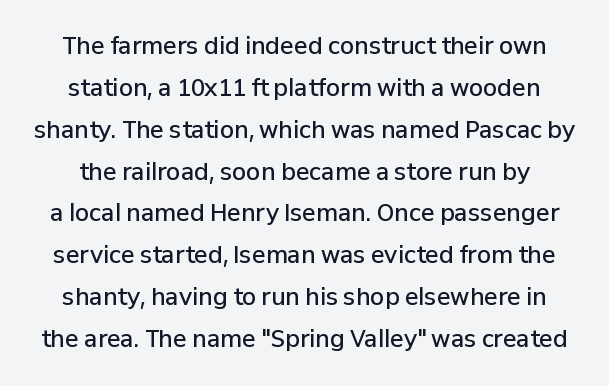
A clean baseline with only descenders dipping below it. Nope, not italic — everything's standing straight. A somewhat darkened texture: the type is semibold rather than bold. The line texture is even and compact thanks to regular tracking.
